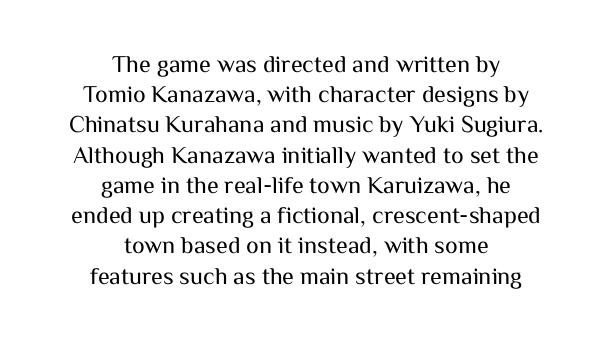
{"italic": "no", "bold": "no", "underline": "no", "align": "center", "line_spacing": "normal", "line_spacing_ratio": 1.26, "letter_spacing": "normal", "letter_spacing_em": 0.0, "glyph_px": 24}
